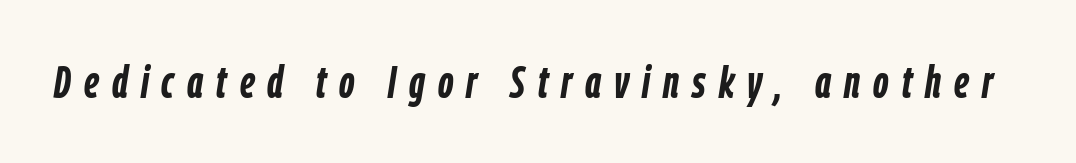
The image shows 45 px semibold, condensed type, italic (leaning right); set unusually wide letter spacing (+0.29 em), not underlined; low stroke contrast and a medium x-height.
